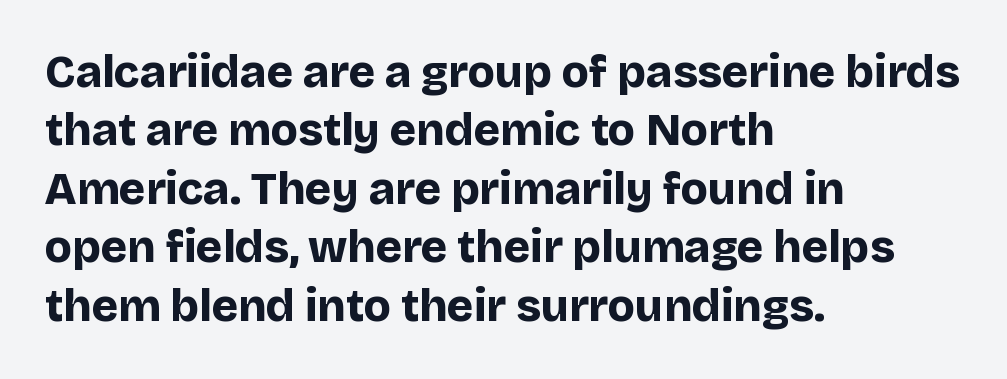
{"serif": "no", "italic": "no", "bold": "yes", "weight": "bold", "width": "normal", "stroke_contrast": "low", "x_height": "large", "monospaced": "no", "underline": "no", "align": "left", "line_spacing": "normal", "line_spacing_ratio": 1.3, "letter_spacing": "normal", "letter_spacing_em": 0.0, "glyph_px": 45}
